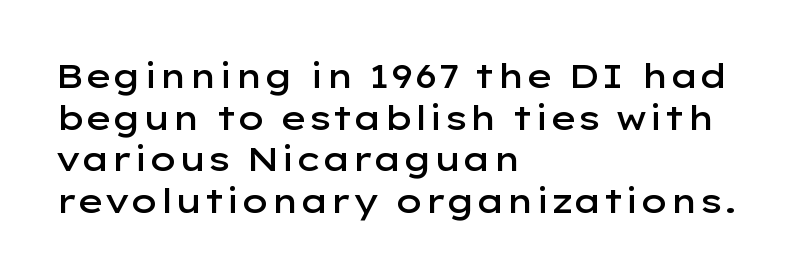
The image shows 33 px semibold, wide sans-serif type, upright; set left-aligned, normal line spacing (1.26x), normal letter spacing, not underlined; low stroke contrast and a medium x-height.
